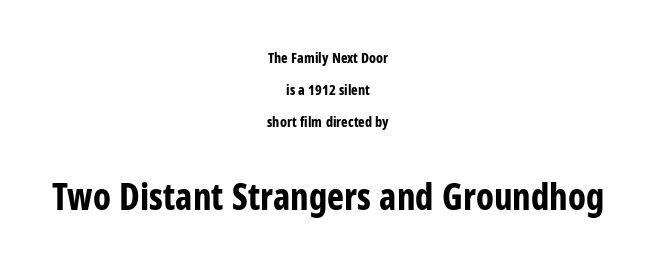
{"serif": "no", "italic": "no", "bold": "yes", "weight": "bold", "width": "condensed", "stroke_contrast": "low", "x_height": "large", "monospaced": "no", "underline": "no", "align": "center", "line_spacing": "loose", "line_spacing_ratio": 2.29, "letter_spacing": "normal", "letter_spacing_em": 0.0, "larger_block": "second", "size_ratio": 2.57, "glyph_px": 36}
